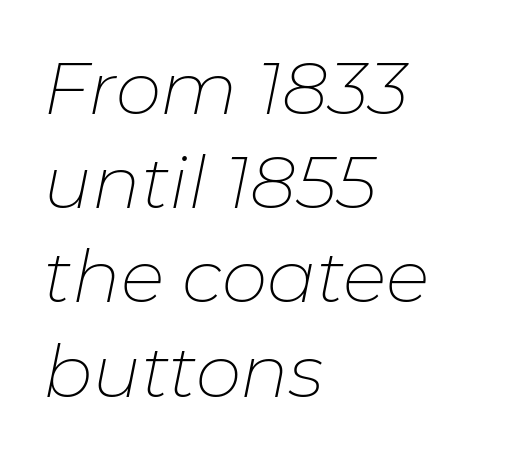
{"italic": "yes", "lean": "right", "slant_degrees": 11, "bold": "no", "weight": "thin", "width": "normal", "stroke_contrast": "low", "x_height": "medium", "monospaced": "no", "underline": "no", "align": "left", "line_spacing": "normal", "line_spacing_ratio": 1.29, "letter_spacing": "normal", "letter_spacing_em": 0.0, "glyph_px": 73}
